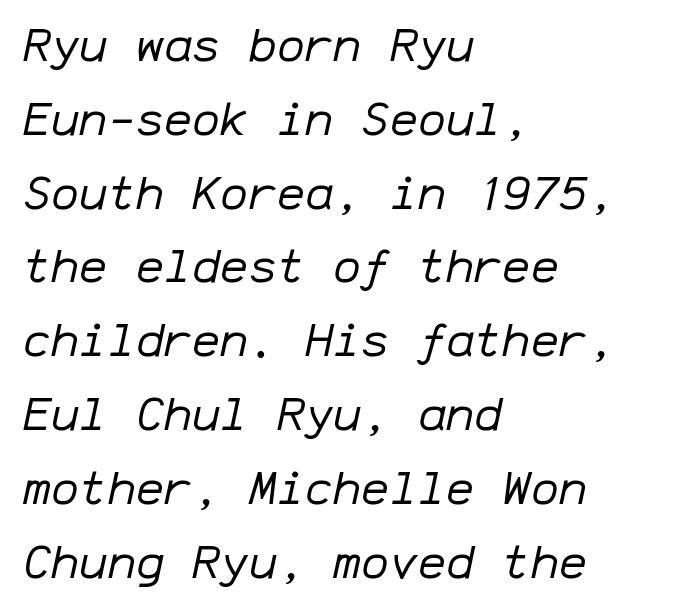
Q: Is the text bold? A: No.
Q: Is the text italic (slanted)? A: Yes, it leans right by about 12 degrees.
Q: Is the text underlined? A: No.
Q: How is the paragraph aligned? A: Left-aligned.
Q: Is the spacing between letters normal or unusually wide? A: Normal.
Q: Is the spacing between lines tight, normal or loose? A: Normal.
Q: Width (condensed, normal, or wide)? A: Normal.
Q: Stroke contrast? A: Low.
Q: x-height? A: Medium.
Q: Monospaced? A: Yes.
